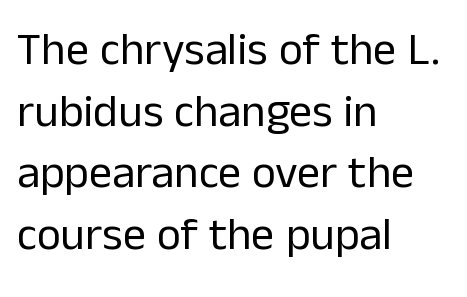
{"serif": "no", "italic": "no", "bold": "no", "weight": "regular", "width": "normal", "stroke_contrast": "low", "x_height": "medium", "monospaced": "no", "underline": "no", "align": "left", "line_spacing": "normal", "line_spacing_ratio": 1.34, "letter_spacing": "normal", "letter_spacing_em": 0.0, "glyph_px": 46}
